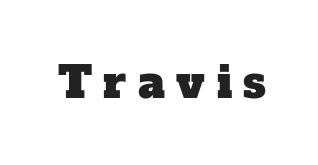
{"serif": "yes", "width": "normal", "stroke_contrast": "low", "x_height": "medium", "monospaced": "no", "underline": "no", "letter_spacing": "wide", "letter_spacing_em": 0.26, "glyph_px": 44}
